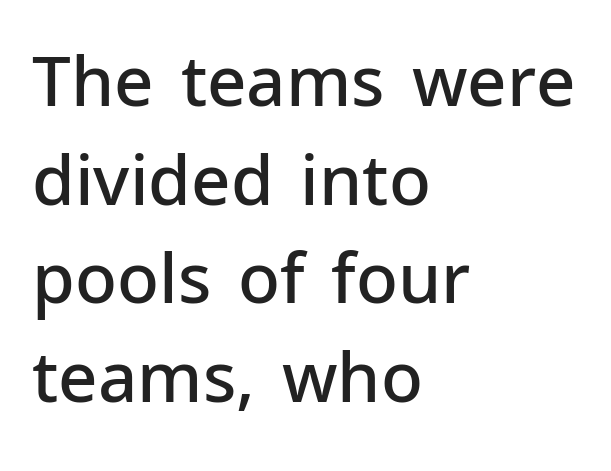
Short note: letters normally spaced. Anything drawn beneath the words? Only blank space. You can tell it's not italic because the verticals are truly vertical. The rendering shows plain stroke endings on the letterforms — a sans-serif design. A normal amount of white space separates one row of letters from the next. This sample has the flowing, uneven cadence of proportional lettering.
